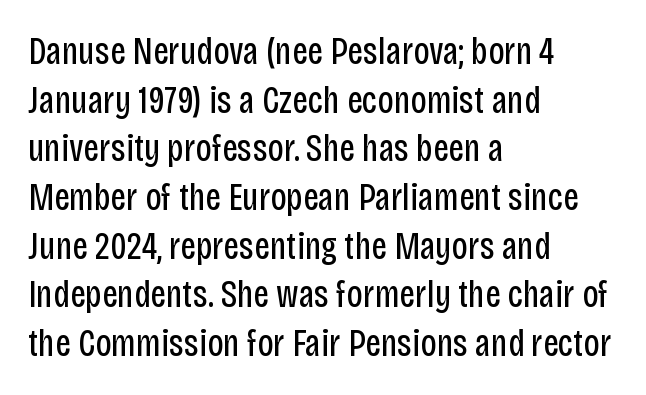
Q: Is the text bold? A: No.
Q: Is the text italic (slanted)? A: No, it is upright.
Q: Is the typeface a serif or a sans-serif typeface? A: Sans-serif.
Q: Is the text underlined? A: No.
Q: How is the paragraph aligned? A: Left-aligned.
Q: Is the spacing between letters normal or unusually wide? A: Normal.
Q: Is the spacing between lines tight, normal or loose? A: Normal.
Q: Width (condensed, normal, or wide)? A: Condensed.
Q: Stroke contrast? A: Low.
Q: x-height? A: Large.
Q: Monospaced? A: No.
